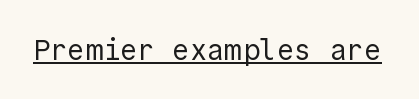
Honestly, the letter spacing is just normal — you wouldn't notice it. Decoration check: the copy is underlined. A typesetter would mark this as roman, not italic. In terms of letterform style, serifs are entirely absent. The face looks like a standard text weight, possibly lighter.
